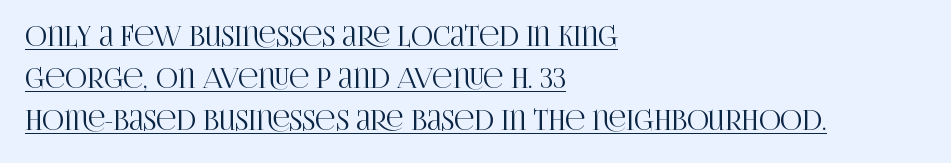
The image shows 27 px text type, upright; set left-aligned, normal line spacing (1.56x), normal letter spacing, underlined.
